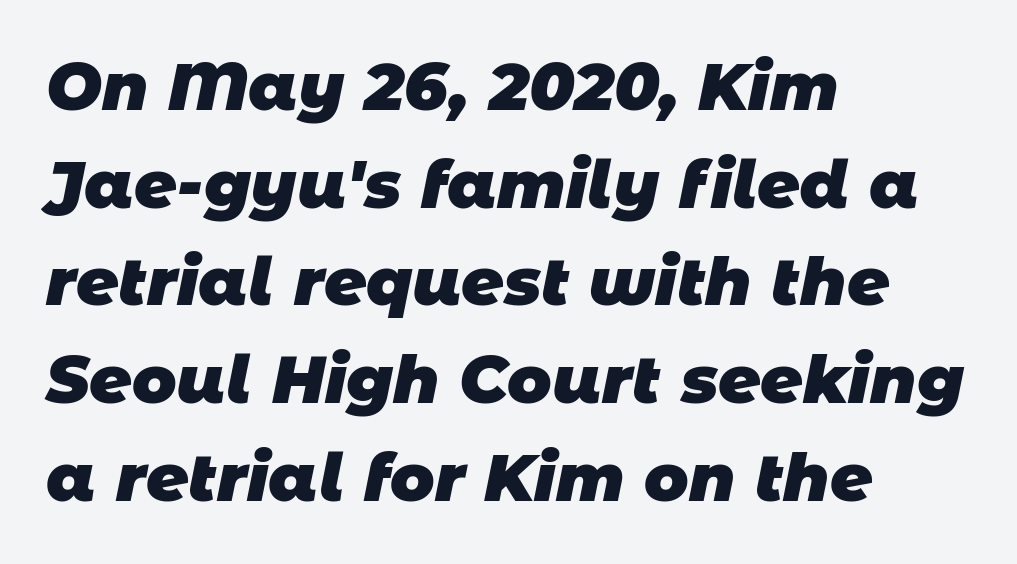
The image shows 66 px heavy sans-serif type; set left-aligned, normal line spacing (1.48x), normal letter spacing, not underlined; low stroke contrast and a large x-height.
